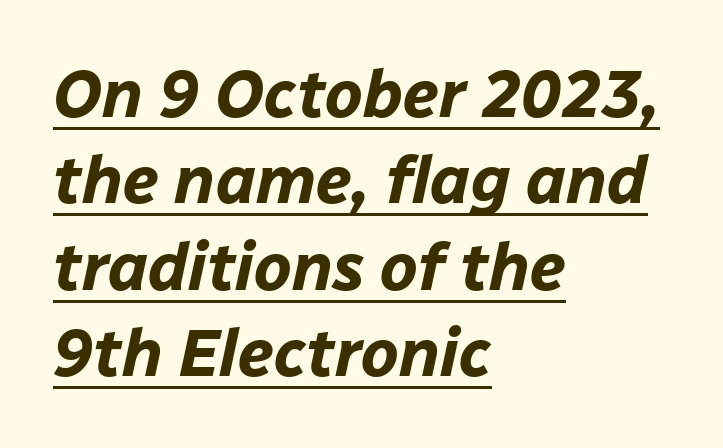
A typesetter would call this proportional, since set widths differ per character. Visually the block forms a straight wall on the left and a jagged coastline on the right. When letters slant like this, we call the style italic. Line spacing here is normal.
